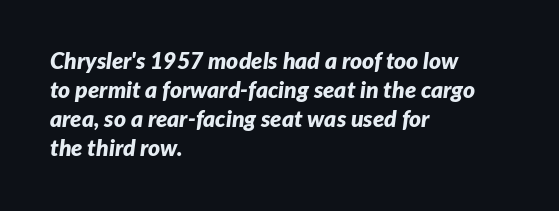
Q: Is the text bold? A: Yes.
Q: Is the text italic (slanted)? A: Yes, it leans right by about 7 degrees.
Q: Is the text underlined? A: No.
Q: How is the paragraph aligned? A: Left-aligned.
Q: Is the spacing between letters normal or unusually wide? A: Normal.
Q: Is the spacing between lines tight, normal or loose? A: Normal.
